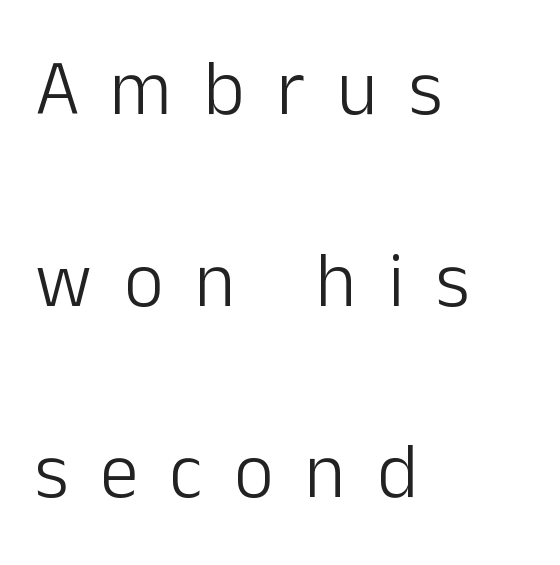
{"serif": "no", "italic": "no", "bold": "no", "weight": "light", "width": "normal", "stroke_contrast": "low", "x_height": "medium", "monospaced": "no", "underline": "no", "align": "left", "line_spacing": "loose", "line_spacing_ratio": 2.49, "letter_spacing": "wide", "letter_spacing_em": 0.41, "glyph_px": 77}
